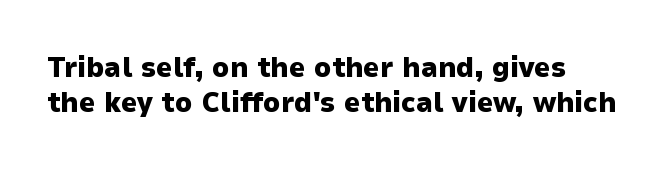
The letterforms sit shoulder to shoulder at normal distance. Strong, thick strokes mark this as bold type. Beneath every word, the page is bare. The face used here is proportionally spaced, like ordinary book or web type. The letters carry no serifs — their stems end cleanly without finishing strokes.
